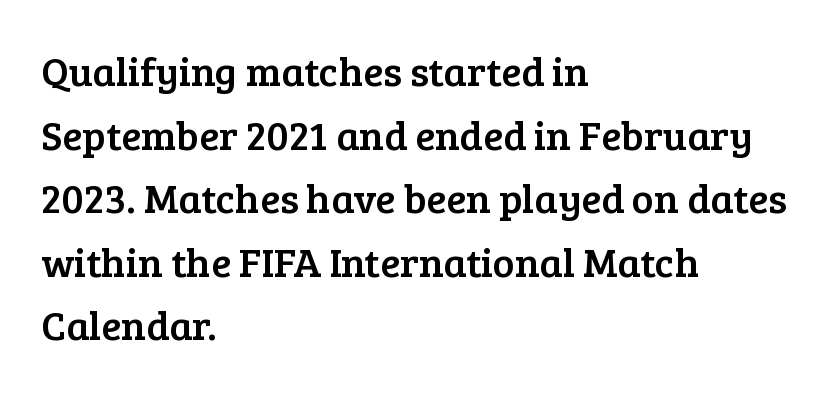
Q: Is the text italic (slanted)? A: No, it is upright.
Q: Is the typeface a serif or a sans-serif typeface? A: Serif.
Q: Is the text underlined? A: No.
Q: How is the paragraph aligned? A: Left-aligned.
Q: Is the spacing between letters normal or unusually wide? A: Normal.
Q: Is the spacing between lines tight, normal or loose? A: Normal.
Q: Width (condensed, normal, or wide)? A: Normal.
Q: Stroke contrast? A: Low.
Q: x-height? A: Medium.
Q: Monospaced? A: No.
